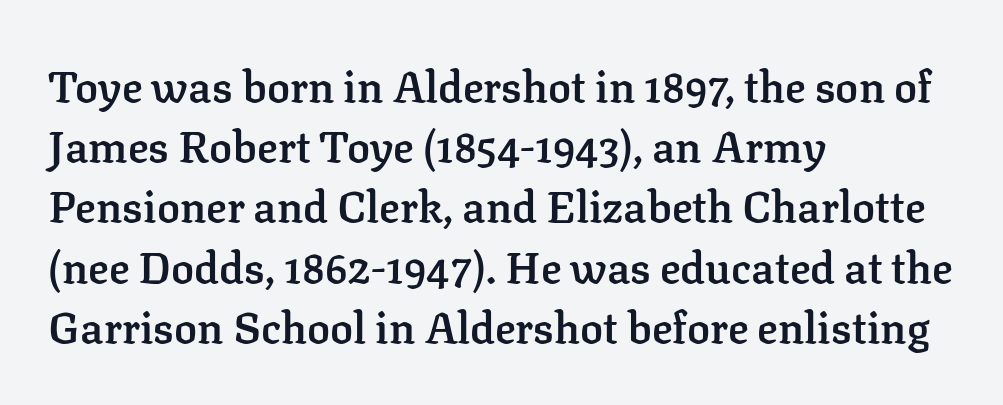
Q: Is the text bold? A: Semi-bold.
Q: Is the text italic (slanted)? A: No, it is upright.
Q: Is the typeface a serif or a sans-serif typeface? A: Serif.
Q: Is the text underlined? A: No.
Q: How is the paragraph aligned? A: Left-aligned.
Q: Is the spacing between letters normal or unusually wide? A: Normal.
Q: Is the spacing between lines tight, normal or loose? A: Normal.
Q: Width (condensed, normal, or wide)? A: Normal.
Q: Stroke contrast? A: Low.
Q: x-height? A: Medium.
Q: Monospaced? A: No.
